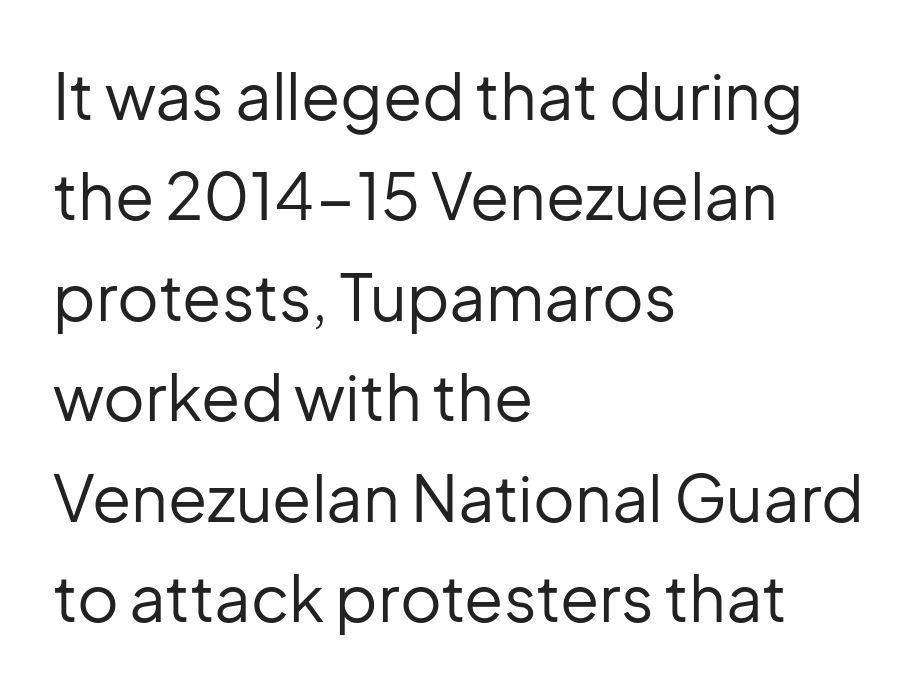
{"serif": "no", "italic": "no", "bold": "no", "weight": "regular", "width": "normal", "stroke_contrast": "low", "x_height": "medium", "monospaced": "no", "underline": "no", "align": "left", "line_spacing": "normal", "line_spacing_ratio": 1.57, "letter_spacing": "normal", "letter_spacing_em": 0.0, "glyph_px": 64}
